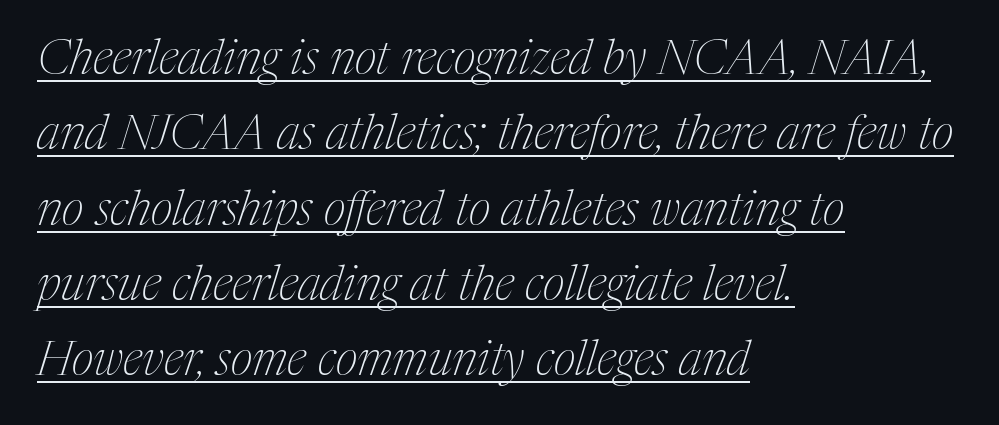
Default kerning and tracking; the words read as compact shapes. The vertical gap from one line to the next is medium. The passage shown is typed in a proportional face where columns would drift. A baseline rule has been typeset under these characters. Letterform terminals end in serifs throughout the passage. Emphasis-style slanted type is in use.
